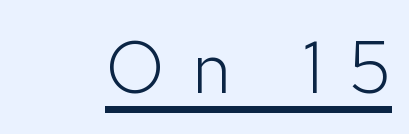
Q: Is the text bold? A: No.
Q: Is the text italic (slanted)? A: No, it is upright.
Q: Is the typeface a serif or a sans-serif typeface? A: Sans-serif.
Q: Is the text underlined? A: Yes.
Q: Is the spacing between letters normal or unusually wide? A: Unusually wide.
Q: Width (condensed, normal, or wide)? A: Normal.
Q: Stroke contrast? A: Low.
Q: x-height? A: Medium.
Q: Monospaced? A: No.
